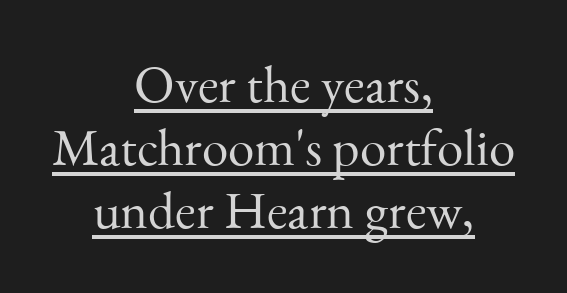
The image shows 53 px light serif type, upright; set centered, line spacing 1.19x, normal letter spacing, underlined; medium stroke contrast and a small x-height.
